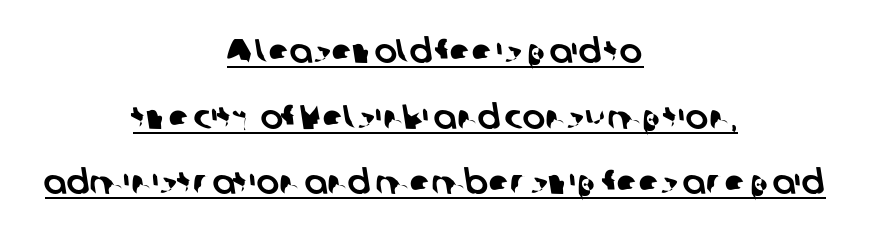
What's the leading like? Stretched, with rows far apart. Casual observation: everything's sitting right in the middle. Every word sits above its own underline. Students, note that the glyphs here touch the page at normal intervals. Here the designer chose a conventional face with non-uniform glyph widths. No feet cap the strokes, marking this as sans-serif type.
